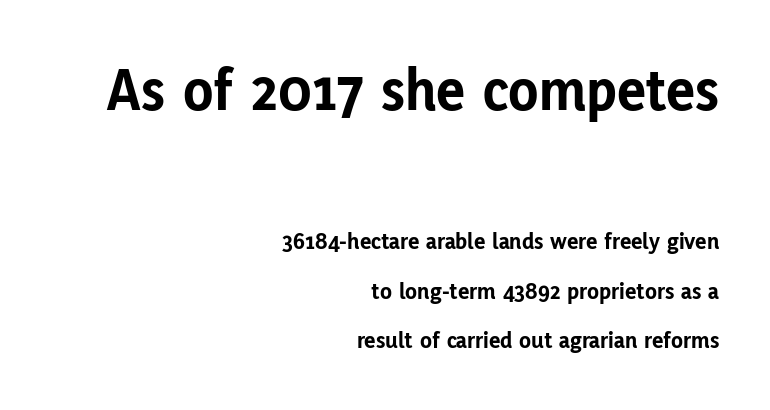
The image shows 61 px bold sans-serif type, upright; set right-aligned, loose line spacing (2.07x), normal letter spacing, not underlined; the first (top) block is 2.54x larger; low stroke contrast and a medium x-height.
